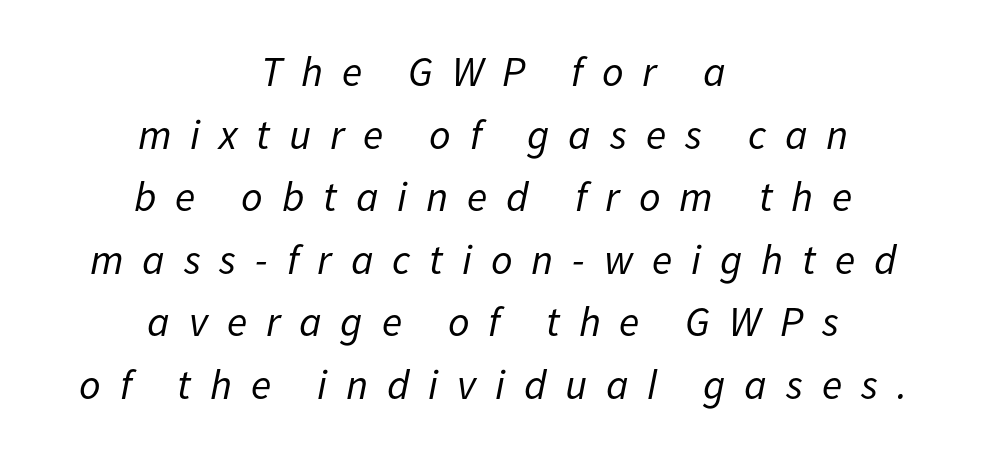
{"italic": "yes", "lean": "right", "slant_degrees": 11, "bold": "no", "weight": "regular", "width": "normal", "stroke_contrast": "low", "x_height": "medium", "monospaced": "no", "underline": "no", "align": "center", "line_spacing": "normal", "line_spacing_ratio": 1.49, "letter_spacing": "wide", "letter_spacing_em": 0.45, "glyph_px": 42}
